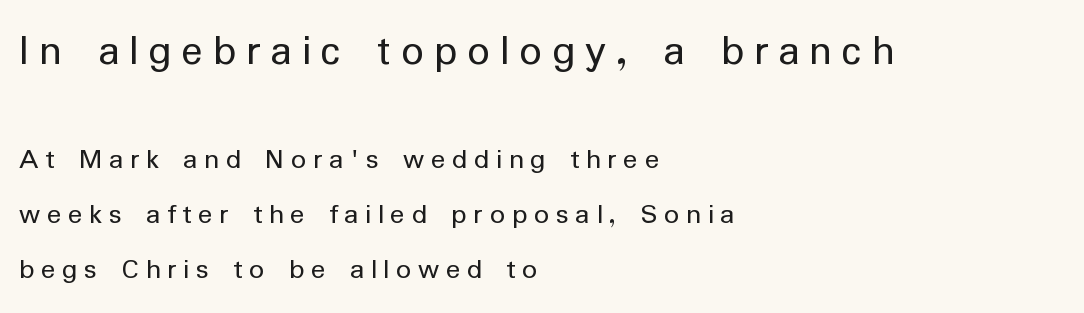
Heaviness? Minimal to ordinary, like unemphasized prose. A roman cut, with each character standing at attention. Caption: multi-line text, flush left, ragged right. This layout puts the oversized block above and the modest block below. You could not count columns in this text — the font is proportionally spaced. Letterform terminals end flat and unadorned throughout the passage.
